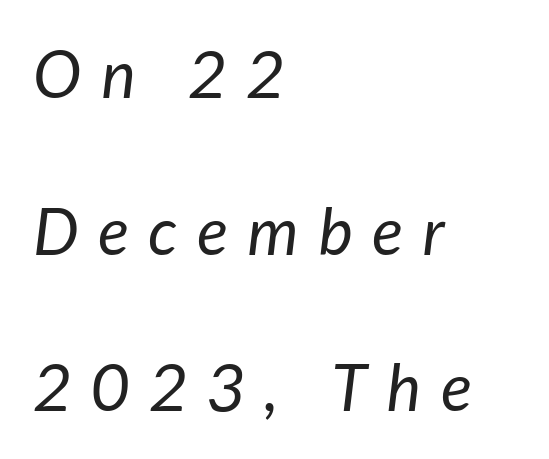
Q: Is the text bold? A: No.
Q: Is the text italic (slanted)? A: Yes, it leans right by about 7 degrees.
Q: Is the text underlined? A: No.
Q: How is the paragraph aligned? A: Left-aligned.
Q: Is the spacing between letters normal or unusually wide? A: Unusually wide.
Q: Is the spacing between lines tight, normal or loose? A: Loose.
Q: Width (condensed, normal, or wide)? A: Normal.
Q: Stroke contrast? A: Low.
Q: x-height? A: Medium.
Q: Monospaced? A: No.
